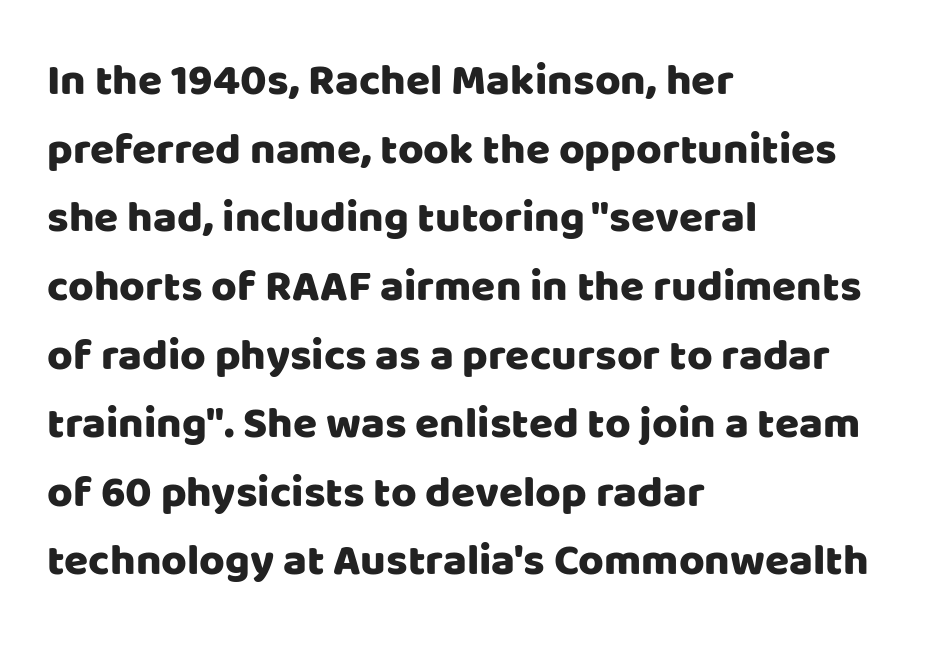
The image shows 44 px sans-serif type, upright; set left-aligned, normal line spacing (1.56x), normal letter spacing, not underlined; low stroke contrast and a large x-height.
